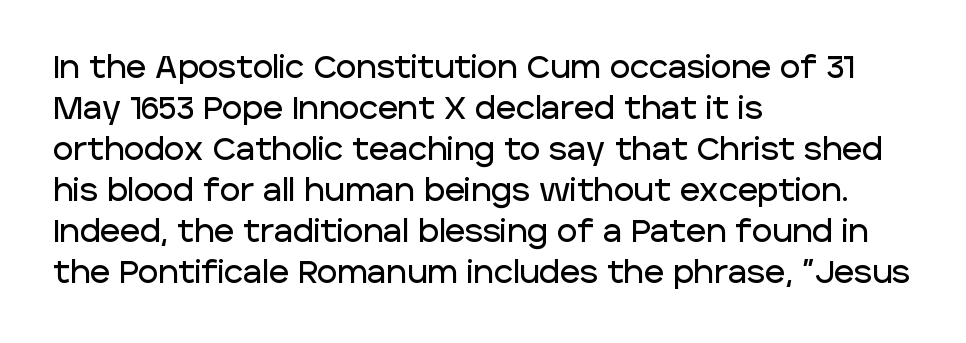
{"serif": "no", "italic": "no", "width": "normal", "stroke_contrast": "low", "x_height": "large", "monospaced": "no", "underline": "no", "align": "left", "line_spacing": "normal", "line_spacing_ratio": 1.32, "letter_spacing": "normal", "letter_spacing_em": 0.0, "glyph_px": 31}
